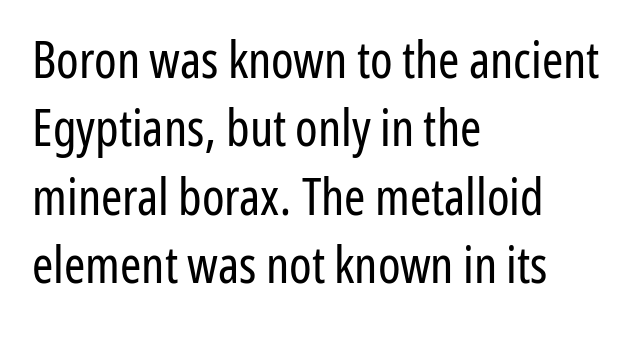
Line spacing here is normal. Caption: multi-line text, flush left, ragged right. The font is comparable to plain body text, perhaps lighter. Character widths vary here, with narrow letters taking less room than wide ones.
